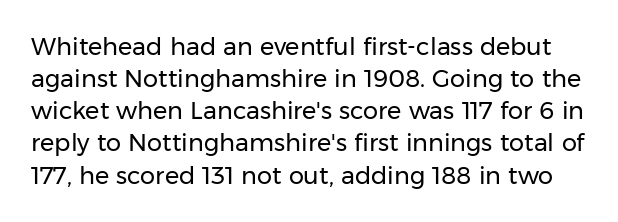
Q: Is the text bold? A: No.
Q: Is the text italic (slanted)? A: No, it is upright.
Q: Is the text underlined? A: No.
Q: Is the spacing between letters normal or unusually wide? A: Normal.
Q: Is the spacing between lines tight, normal or loose? A: Normal.
